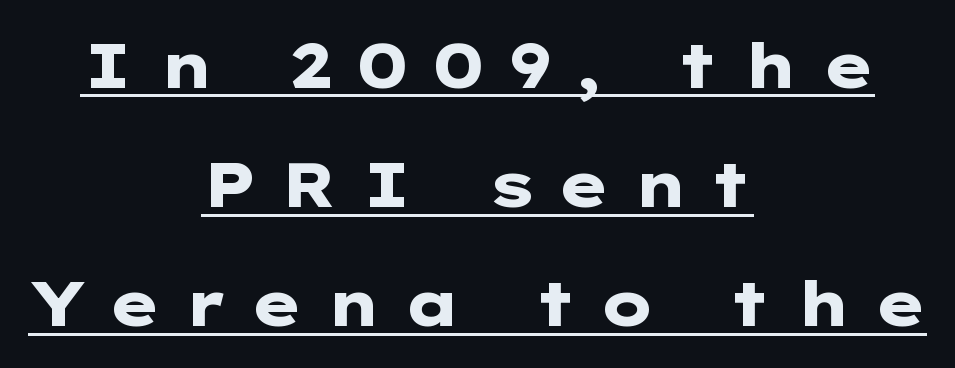
The image shows 63 px heavy, wide sans-serif type, upright; set centered, line spacing 1.89x, unusually wide letter spacing (+0.34 em), underlined; low stroke contrast and a medium x-height.
